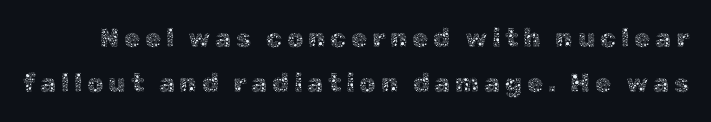
{"italic": "no", "bold": "no", "underline": "no", "line_spacing_ratio": 1.74, "glyph_px": 26}
